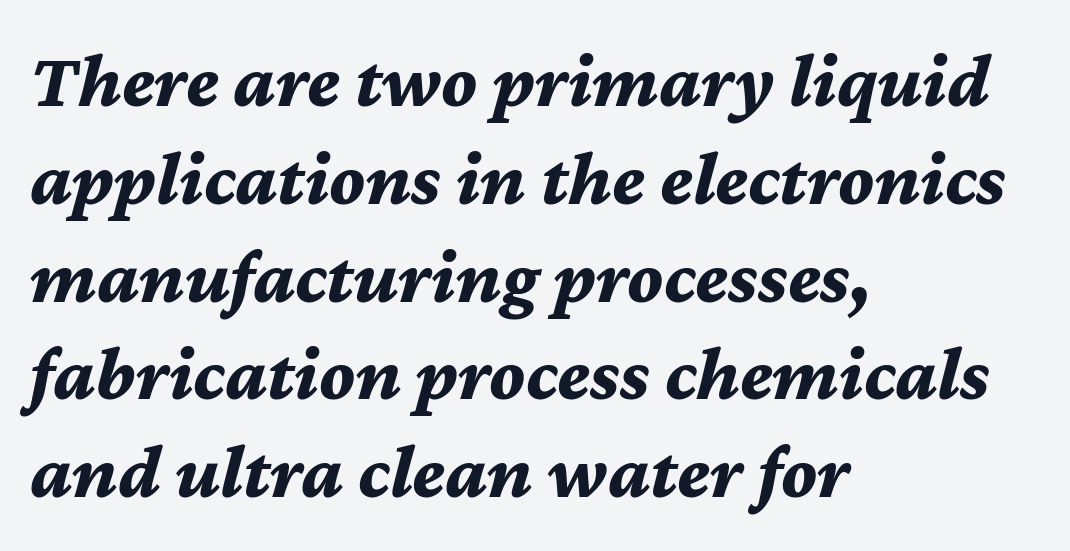
Q: Is the text bold? A: Yes.
Q: Is the text italic (slanted)? A: Yes, it leans right by about 12 degrees.
Q: Is the text underlined? A: No.
Q: How is the paragraph aligned? A: Left-aligned.
Q: Is the spacing between letters normal or unusually wide? A: Normal.
Q: Is the spacing between lines tight, normal or loose? A: Normal.
Q: Width (condensed, normal, or wide)? A: Normal.
Q: Stroke contrast? A: Medium.
Q: x-height? A: Medium.
Q: Monospaced? A: No.
